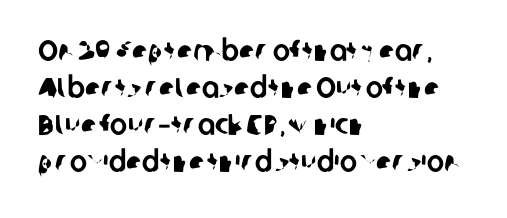
The image shows 29 px sans-serif type; set left-aligned, normal line spacing (1.28x), normal letter spacing, not underlined; low stroke contrast and a medium x-height.
